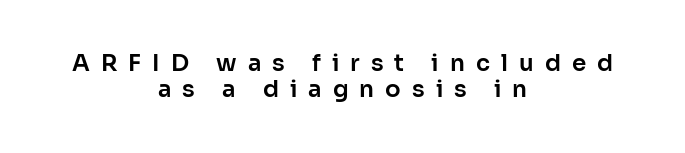
{"italic": "no", "underline": "no", "align": "center", "line_spacing": "tight", "line_spacing_ratio": 1.14, "letter_spacing": "wide", "letter_spacing_em": 0.48, "glyph_px": 23}
